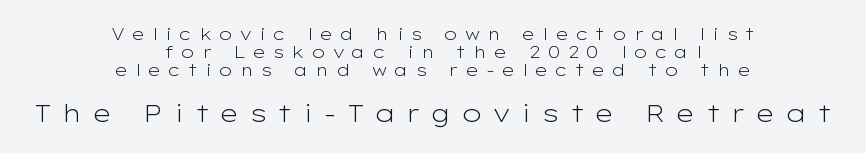
This reads as an unemphasized weight, regular at the heaviest. The glyphs are unaccompanied by any horizontal stroke below them. One-word summary of the alignment: center. This block would grow much taller if given ordinary leading; it's compressed now.
